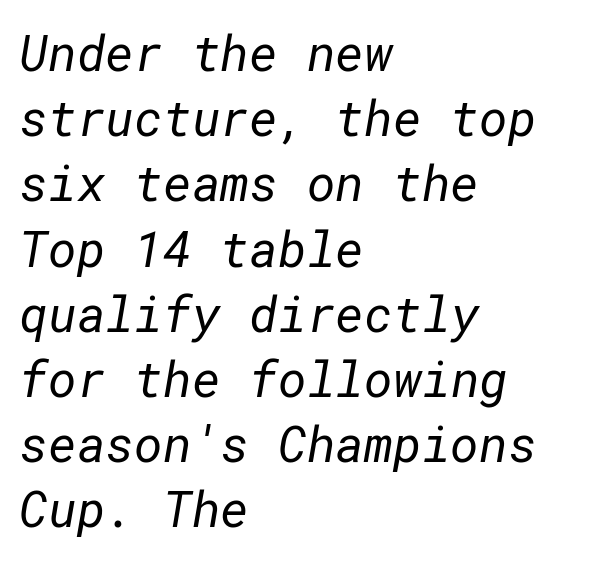
Q: Is the text bold? A: No.
Q: Is the typeface a serif or a sans-serif typeface? A: Sans-serif.
Q: Is the text underlined? A: No.
Q: How is the paragraph aligned? A: Left-aligned.
Q: Is the spacing between letters normal or unusually wide? A: Normal.
Q: Is the spacing between lines tight, normal or loose? A: Normal.
Q: Width (condensed, normal, or wide)? A: Normal.
Q: Stroke contrast? A: Low.
Q: x-height? A: Medium.
